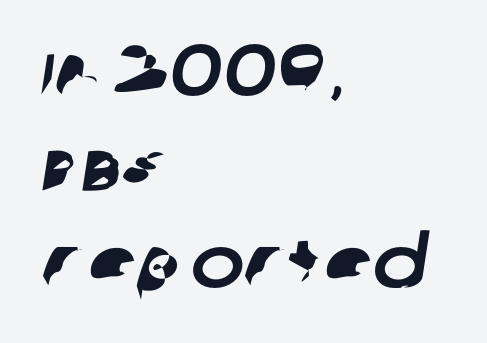
Q: Is the typeface a serif or a sans-serif typeface? A: Sans-serif.
Q: Is the text underlined? A: No.
Q: How is the paragraph aligned? A: Left-aligned.
Q: Is the spacing between letters normal or unusually wide? A: Normal.
Q: Is the spacing between lines tight, normal or loose? A: Normal.
Q: Width (condensed, normal, or wide)? A: Normal.
Q: Stroke contrast? A: Low.
Q: x-height? A: Large.
Q: Monospaced? A: No.
